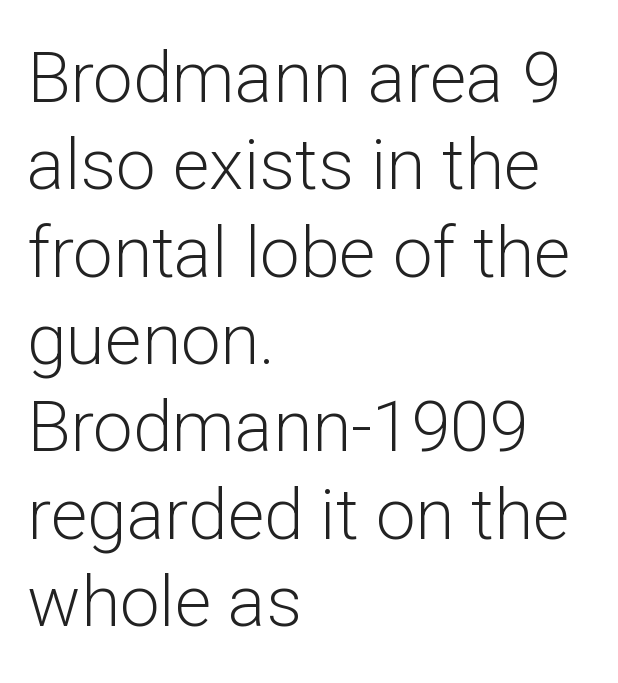
Weight: regular or lighter. This sample uses a sans-serif face. This rendering features lettering with no underline. Casual observation: everything's shoved over to the left. This sample uses an upright cut, with every glyph sitting square on the baseline. Each letter keeps its own natural width here, so spacing adapts to shape.
